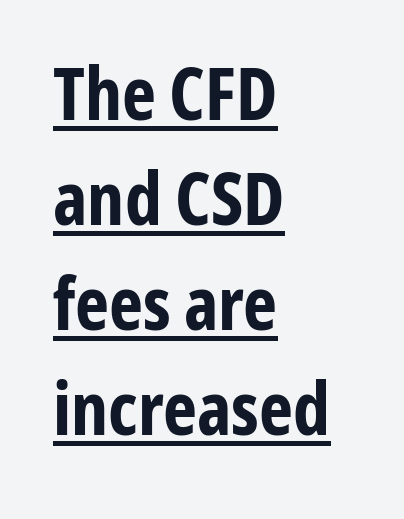
The image shows 73 px bold, condensed sans-serif type, upright; set left-aligned, normal line spacing (1.44x), normal letter spacing, underlined; low stroke contrast and a medium x-height.
